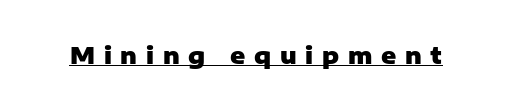
Q: Is the text bold? A: Yes.
Q: Is the text italic (slanted)? A: No, it is upright.
Q: Is the text underlined? A: Yes.
Q: Is the spacing between letters normal or unusually wide? A: Unusually wide.
